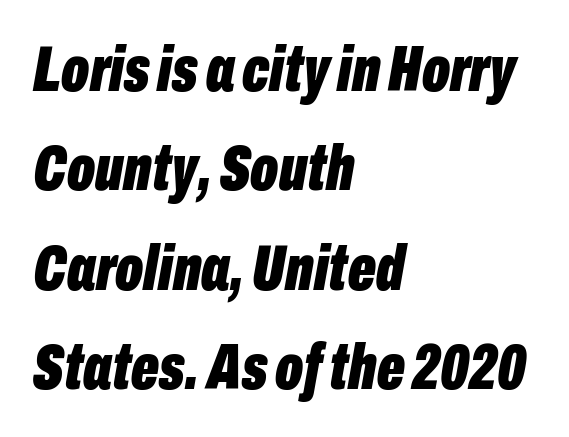
The image shows 65 px bold, condensed type, italic (leaning right); set left-aligned, normal line spacing (1.53x), normal letter spacing, not underlined; low stroke contrast and a medium x-height.
